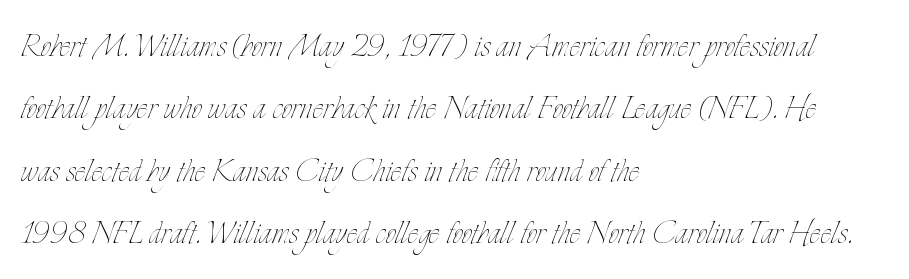
{"bold": "no", "weight": "thin", "width": "condensed", "stroke_contrast": "low", "x_height": "small", "monospaced": "no", "underline": "no", "align": "left", "line_spacing": "normal", "line_spacing_ratio": 1.52, "letter_spacing": "normal", "letter_spacing_em": 0.0, "glyph_px": 41}
